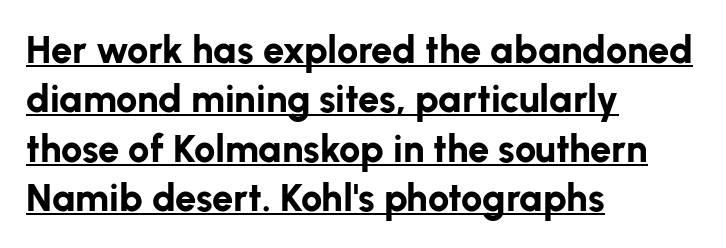
Q: Is the text bold? A: Yes.
Q: Is the text italic (slanted)? A: No, it is upright.
Q: Is the typeface a serif or a sans-serif typeface? A: Sans-serif.
Q: Is the text underlined? A: Yes.
Q: How is the paragraph aligned? A: Left-aligned.
Q: Is the spacing between letters normal or unusually wide? A: Normal.
Q: Is the spacing between lines tight, normal or loose? A: Normal.
Q: Width (condensed, normal, or wide)? A: Normal.
Q: Stroke contrast? A: Low.
Q: x-height? A: Medium.
Q: Monospaced? A: No.
